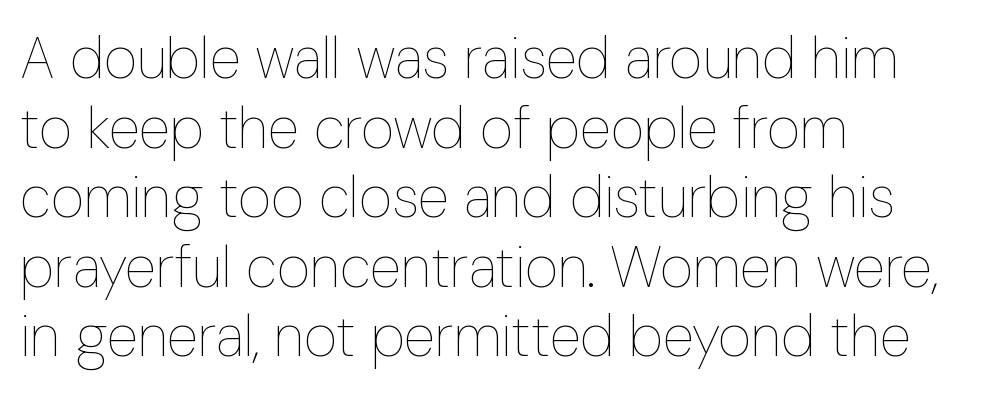
The rag falls on the right side of this text block. Looks like regular typesetting: each glyph gets only the width it needs. Default kerning and tracking; the words read as compact shapes. Tall strokes in this sample are plumb rather than angled. The baseline area is clear. Summary of weight: not heavy and not bold.
